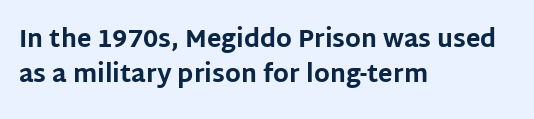
The image shows 24 px bold type, upright; set left-aligned, normal line spacing (1.47x), normal letter spacing, not underlined.
